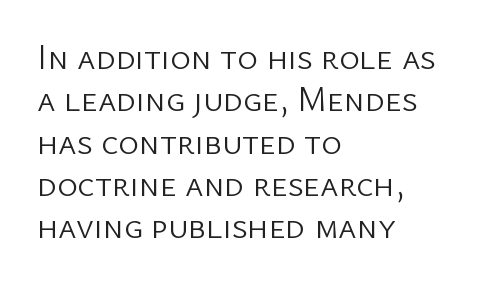
{"serif": "no", "italic": "no", "bold": "no", "weight": "light", "width": "normal", "stroke_contrast": "low", "x_height": "medium", "monospaced": "no", "underline": "no", "align": "left", "line_spacing_ratio": 1.21, "letter_spacing": "normal", "letter_spacing_em": 0.0, "glyph_px": 35}
